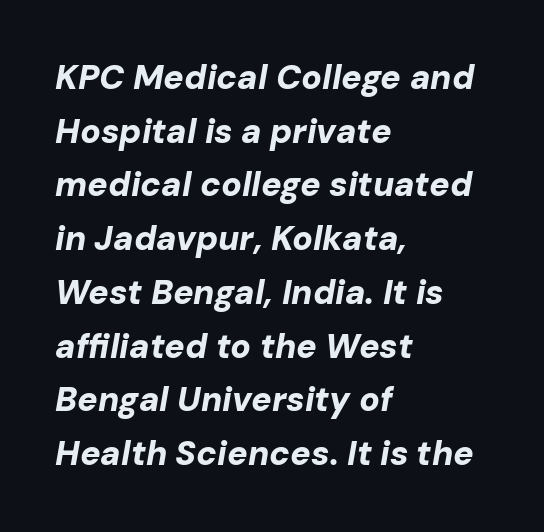
The image shows 34 px bold type, italic (leaning right); set left-aligned, normal line spacing (1.58x), normal letter spacing, not underlined; low stroke contrast and a medium x-height.
